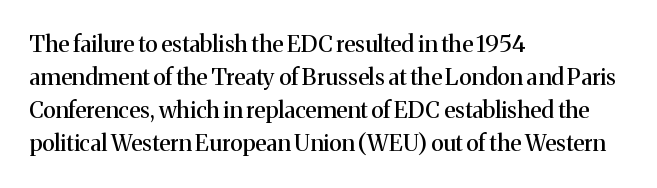
{"italic": "no", "underline": "no", "align": "left", "line_spacing": "normal", "line_spacing_ratio": 1.44, "letter_spacing": "normal", "letter_spacing_em": 0.0, "glyph_px": 23}
